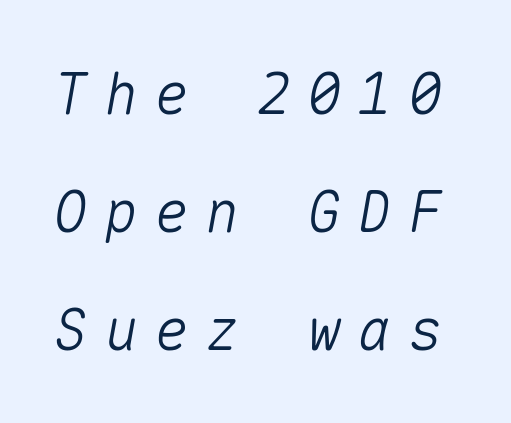
Vertical spacing — loose. The rendering inserts visible extra space after every character. Spacing verdict: monospaced, one width for all characters. These lines were composed using italics.
